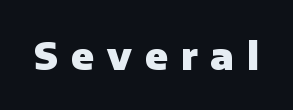
The lettering stays uniformly vertical, giving the passage a roman look. Check where the strokes stop: nothing finishes them off — pure sans. Is this a fixed-width face? No — the glyphs have proportional, varying widths. Compared with typical body copy, the letter spacing here is much looser. Strokes here are thick enough to call this a true bold. The area under the type is left untouched.
